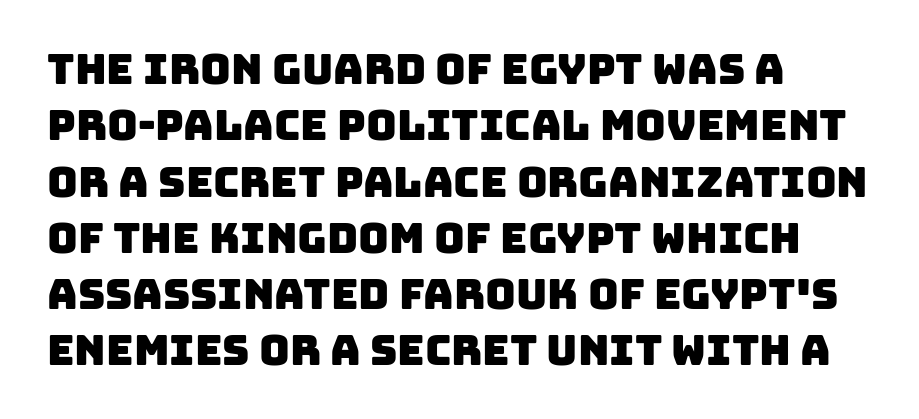
The image shows 42 px sans-serif type; set left-aligned, normal line spacing (1.34x), normal letter spacing, not underlined; low stroke contrast and a large x-height.
